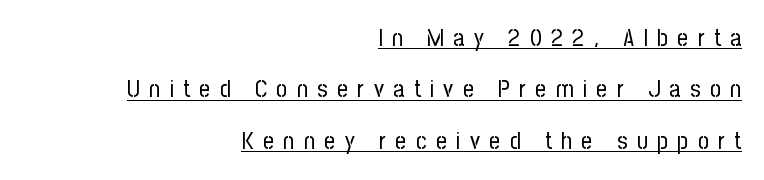
{"italic": "no", "bold": "no", "underline": "yes", "align": "right", "line_spacing": "loose", "line_spacing_ratio": 2.14, "letter_spacing": "wide", "letter_spacing_em": 0.39, "glyph_px": 24}
